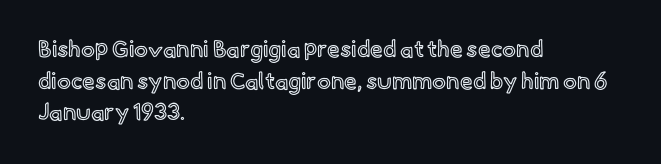
The letterforms sit shoulder to shoulder at normal distance. The paragraph has a hard left edge and a soft right edge. A clean baseline with only descenders dipping below it. No italicization has been applied; the sample stays upright.
